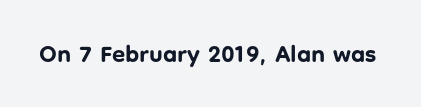
What stands out about the letter spacing? Nothing — it is the standard amount. Upright lettering throughout. Bold? Absolutely — the strokes are thick and heavy. The glyphs are unaccompanied by any horizontal stroke below them.
